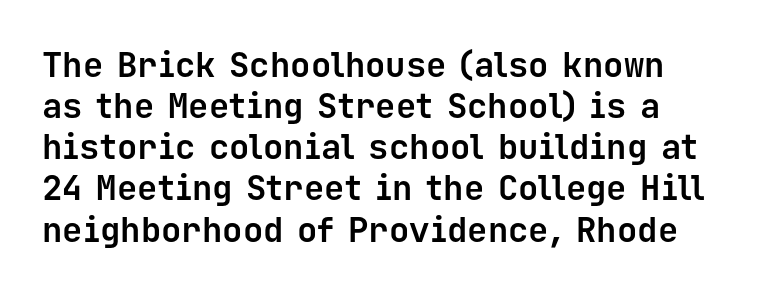
This sample has the even, mechanical cadence of fixed-width lettering. Classification — sans serif. Letters rest on an invisible, unmarked baseline. Students, this is bold: see how much ink each stroke carries. It's the straight-up-and-down kind of type. Letter spacing: default.
